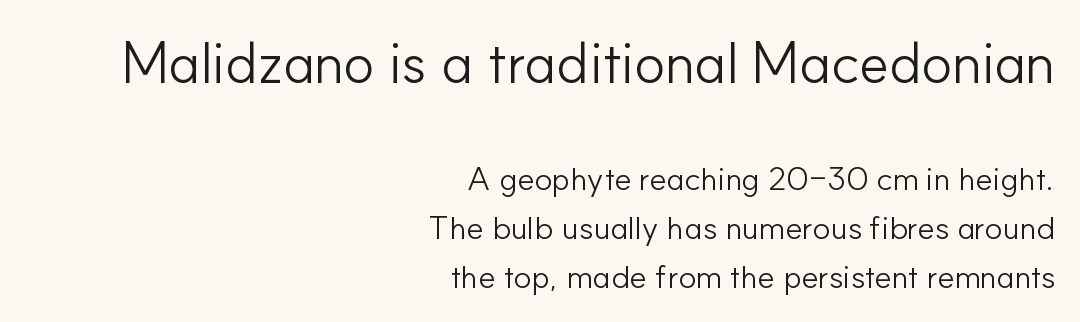
Q: Is the text bold? A: No.
Q: Is the text italic (slanted)? A: No, it is upright.
Q: Is the typeface a serif or a sans-serif typeface? A: Sans-serif.
Q: Is the text underlined? A: No.
Q: How is the paragraph aligned? A: Right-aligned.
Q: Is the spacing between letters normal or unusually wide? A: Normal.
Q: Is the spacing between lines tight, normal or loose? A: Normal.
Q: Which block of text is set in a larger size, the first (top) or the second (bottom)? A: The first (top) one.
Q: Width (condensed, normal, or wide)? A: Normal.
Q: Stroke contrast? A: Low.
Q: x-height? A: Small.
Q: Monospaced? A: No.
